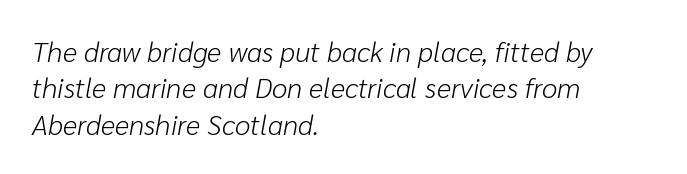
{"italic": "yes", "lean": "right", "slant_degrees": 10, "bold": "no", "weight": "light", "width": "normal", "stroke_contrast": "low", "x_height": "medium", "monospaced": "no", "underline": "no", "align": "left", "line_spacing": "normal", "line_spacing_ratio": 1.3, "letter_spacing": "normal", "letter_spacing_em": 0.0, "glyph_px": 28}
